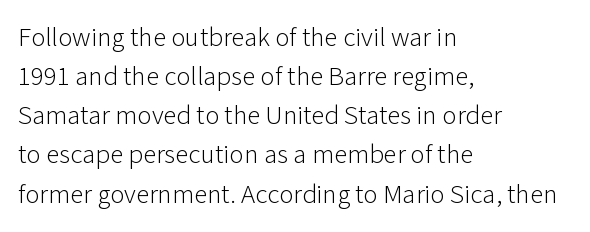
Default kerning and tracking; the words read as compact shapes. No heavy texture on the line: the type isn't bold. A roman cut, with each character standing at attention. Notice how the passage keeps a crisp vertical edge on the left only. Bare-footed words on every line.
